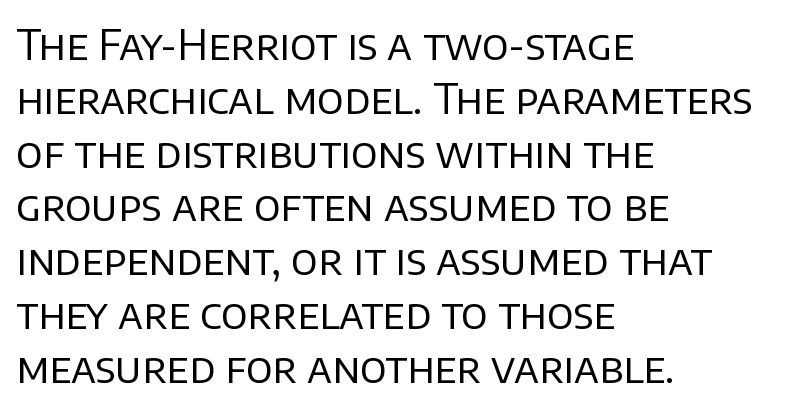
{"serif": "no", "italic": "no", "bold": "no", "weight": "regular", "width": "normal", "stroke_contrast": "low", "x_height": "large", "monospaced": "no", "underline": "no", "align": "left", "line_spacing": "normal", "line_spacing_ratio": 1.28, "letter_spacing": "normal", "letter_spacing_em": 0.0, "glyph_px": 42}
